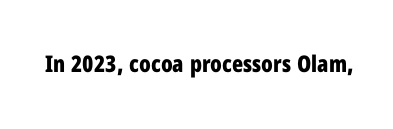
The image shows 23 px bold type, upright; set normal letter spacing, not underlined.
